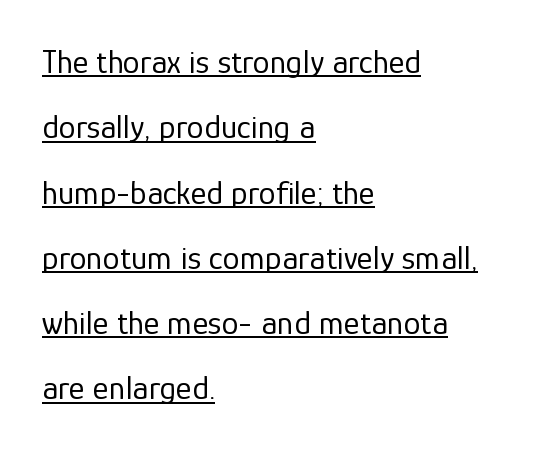
Q: Is the text bold? A: No.
Q: Is the text italic (slanted)? A: No, it is upright.
Q: Is the typeface a serif or a sans-serif typeface? A: Sans-serif.
Q: Is the text underlined? A: Yes.
Q: How is the paragraph aligned? A: Left-aligned.
Q: Is the spacing between letters normal or unusually wide? A: Normal.
Q: Is the spacing between lines tight, normal or loose? A: Loose.
Q: Width (condensed, normal, or wide)? A: Normal.
Q: Stroke contrast? A: Low.
Q: x-height? A: Medium.
Q: Monospaced? A: No.
